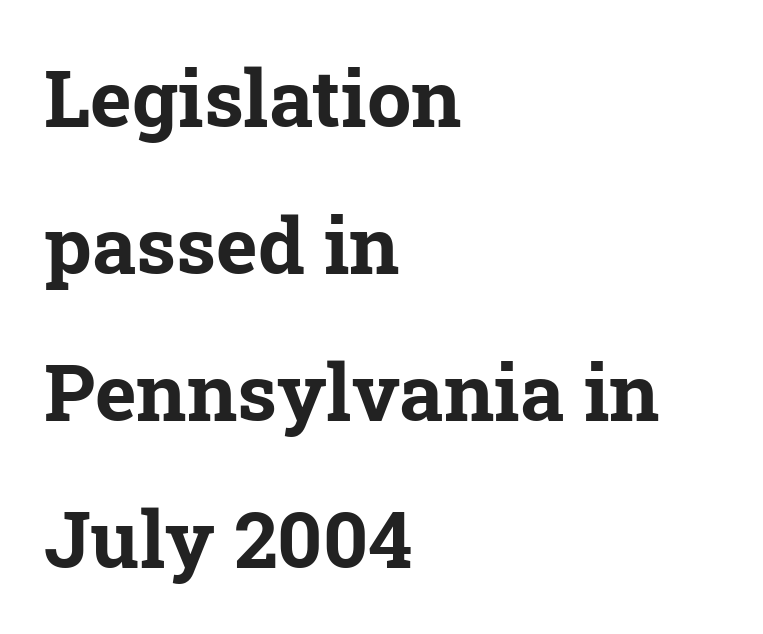
{"serif": "yes", "bold": "yes", "weight": "bold", "width": "normal", "stroke_contrast": "low", "x_height": "medium", "monospaced": "no", "underline": "no", "align": "left", "line_spacing_ratio": 1.86, "letter_spacing": "normal", "letter_spacing_em": 0.0, "glyph_px": 79}
